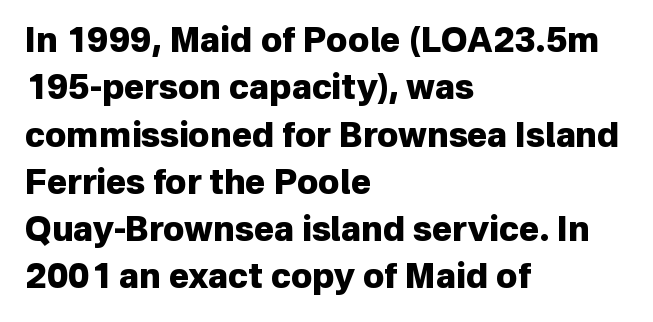
Q: Is the text bold? A: Yes.
Q: Is the text italic (slanted)? A: No, it is upright.
Q: Is the typeface a serif or a sans-serif typeface? A: Sans-serif.
Q: Is the text underlined? A: No.
Q: How is the paragraph aligned? A: Left-aligned.
Q: Is the spacing between letters normal or unusually wide? A: Normal.
Q: Is the spacing between lines tight, normal or loose? A: Normal.
Q: Width (condensed, normal, or wide)? A: Normal.
Q: Stroke contrast? A: Low.
Q: x-height? A: Medium.
Q: Monospaced? A: No.
